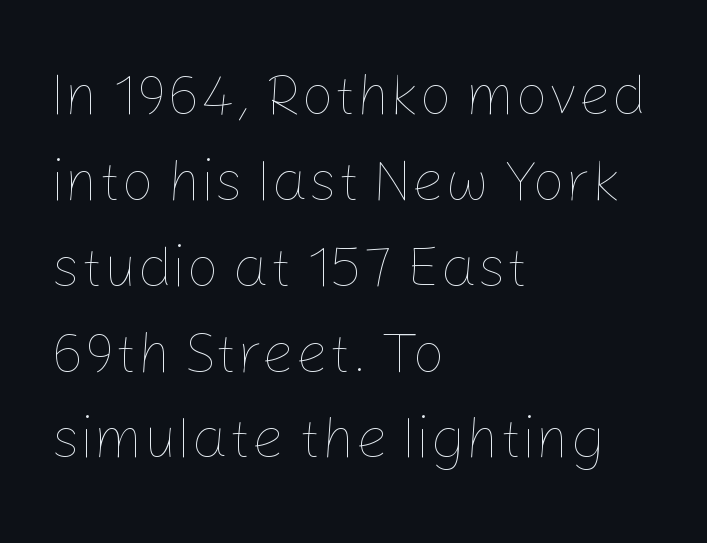
Q: Is the text bold? A: No.
Q: Is the text italic (slanted)? A: No, it is upright.
Q: Is the text underlined? A: No.
Q: How is the paragraph aligned? A: Left-aligned.
Q: Is the spacing between letters normal or unusually wide? A: Normal.
Q: Is the spacing between lines tight, normal or loose? A: Normal.
Q: Width (condensed, normal, or wide)? A: Normal.
Q: Stroke contrast? A: Low.
Q: x-height? A: Medium.
Q: Monospaced? A: No.
